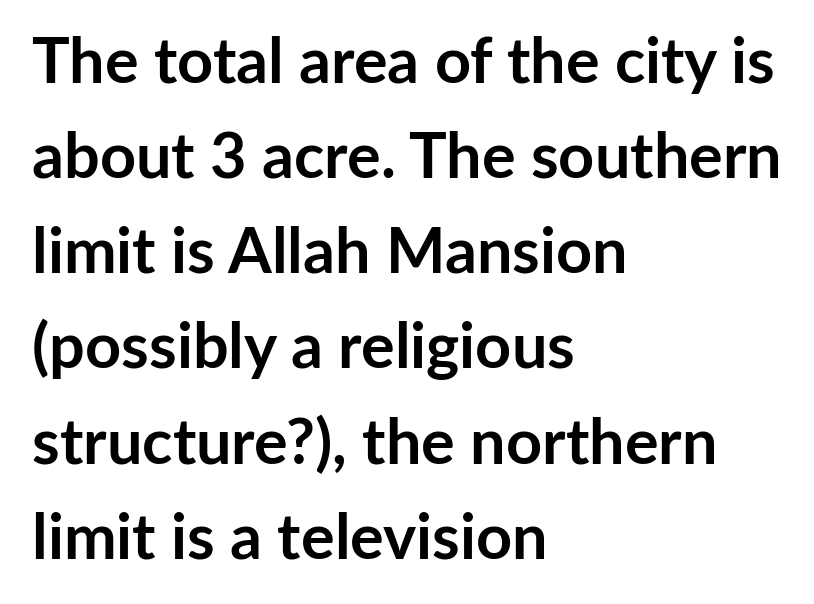
{"serif": "no", "italic": "no", "bold": "yes", "weight": "semibold", "width": "normal", "stroke_contrast": "low", "x_height": "medium", "monospaced": "no", "underline": "no", "align": "left", "line_spacing": "normal", "line_spacing_ratio": 1.51, "letter_spacing": "normal", "letter_spacing_em": 0.0, "glyph_px": 63}
